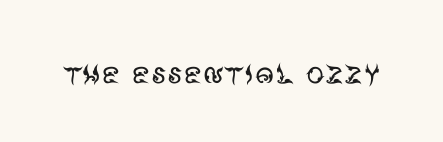
A typesetter would mark this as roman, not italic. Is the letter spacing exaggerated? No — it looks like the ordinary default. These lines are composed in type without serifs. The font sits on the lighter half of the weight spectrum, regular included. Check under the words: just untouched page.
